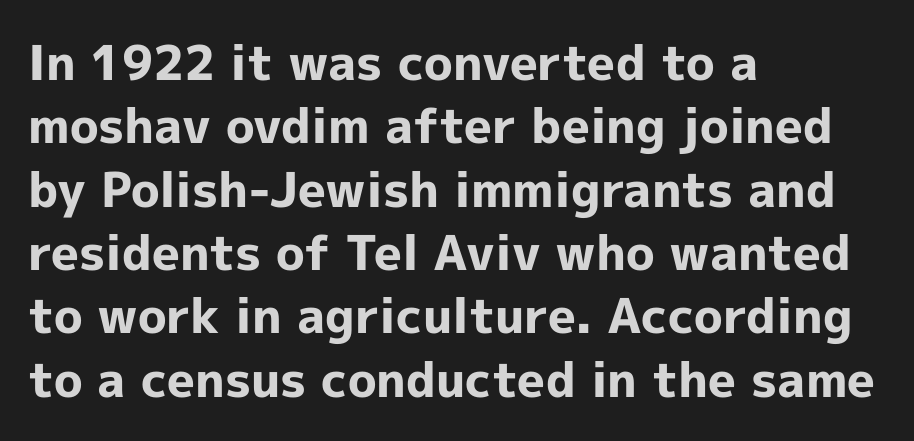
{"serif": "no", "italic": "no", "bold": "yes", "weight": "bold", "width": "normal", "x_height": "medium", "monospaced": "no", "underline": "no", "align": "left", "line_spacing": "normal", "line_spacing_ratio": 1.32, "letter_spacing": "normal", "letter_spacing_em": 0.0, "glyph_px": 48}
